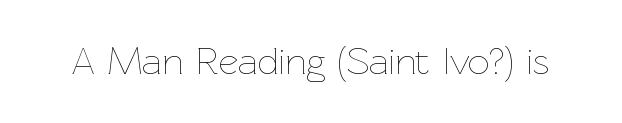
Q: Is the text bold? A: No.
Q: Is the text italic (slanted)? A: No, it is upright.
Q: Is the text underlined? A: No.
Q: Is the spacing between letters normal or unusually wide? A: Normal.
Q: Width (condensed, normal, or wide)? A: Normal.
Q: Stroke contrast? A: Low.
Q: x-height? A: Medium.
Q: Monospaced? A: No.
